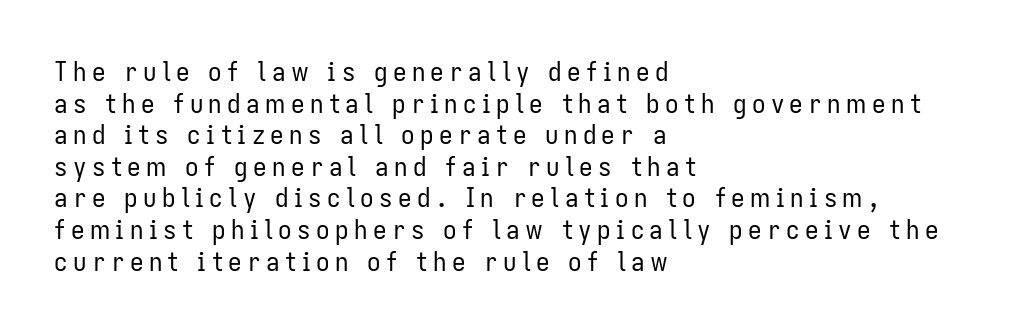
The image shows 27 px text type, upright; set left-aligned, line spacing 1.17x, unusually wide letter spacing (+0.2 em), not underlined.
